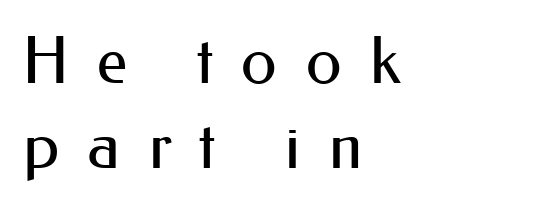
Q: Is the text bold? A: No.
Q: Is the text italic (slanted)? A: No, it is upright.
Q: Is the typeface a serif or a sans-serif typeface? A: Sans-serif.
Q: Is the text underlined? A: No.
Q: How is the paragraph aligned? A: Left-aligned.
Q: Is the spacing between letters normal or unusually wide? A: Unusually wide.
Q: Is the spacing between lines tight, normal or loose? A: Normal.
Q: Width (condensed, normal, or wide)? A: Normal.
Q: Stroke contrast? A: Medium.
Q: x-height? A: Small.
Q: Monospaced? A: No.
